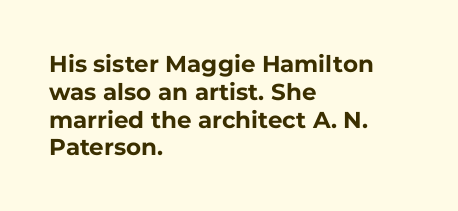
Q: Is the text bold? A: Yes.
Q: Is the text italic (slanted)? A: No, it is upright.
Q: Is the text underlined? A: No.
Q: How is the paragraph aligned? A: Left-aligned.
Q: Is the spacing between letters normal or unusually wide? A: Normal.
